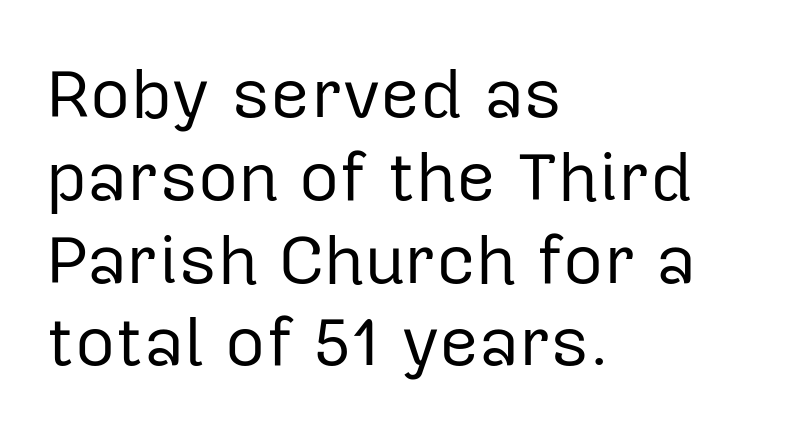
Q: Is the text bold? A: No.
Q: Is the text italic (slanted)? A: No, it is upright.
Q: Is the typeface a serif or a sans-serif typeface? A: Sans-serif.
Q: Is the text underlined? A: No.
Q: How is the paragraph aligned? A: Left-aligned.
Q: Is the spacing between letters normal or unusually wide? A: Normal.
Q: Width (condensed, normal, or wide)? A: Normal.
Q: Stroke contrast? A: Low.
Q: x-height? A: Medium.
Q: Monospaced? A: No.
